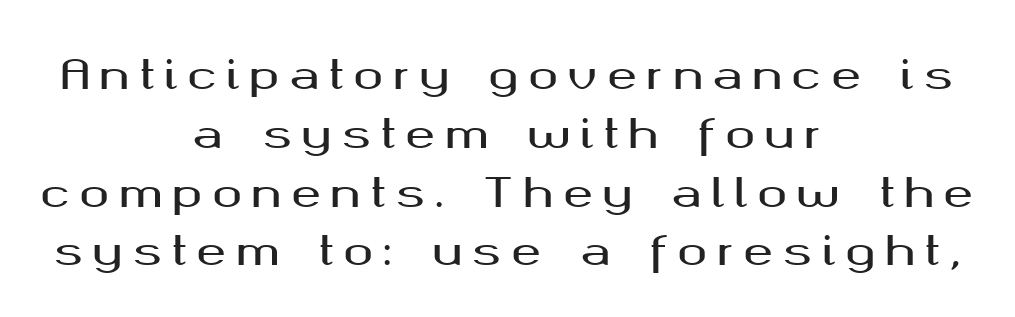
The image shows 40 px wide sans-serif type, upright; set centered, normal line spacing (1.47x), unusually wide letter spacing (+0.24 em), not underlined; medium stroke contrast and a medium x-height.
